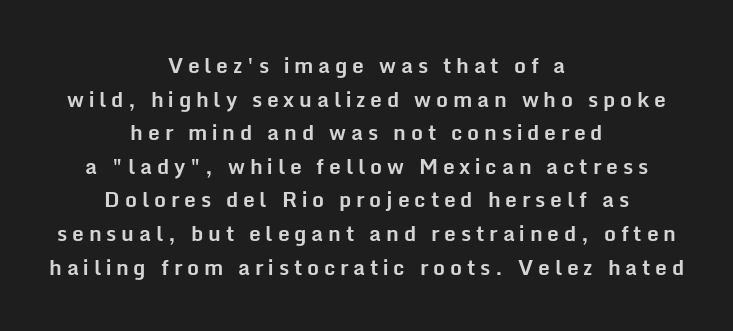
The image shows 21 px bold type, upright; set centered, normal line spacing (1.6x), unusually wide letter spacing (+0.23 em), not underlined.
